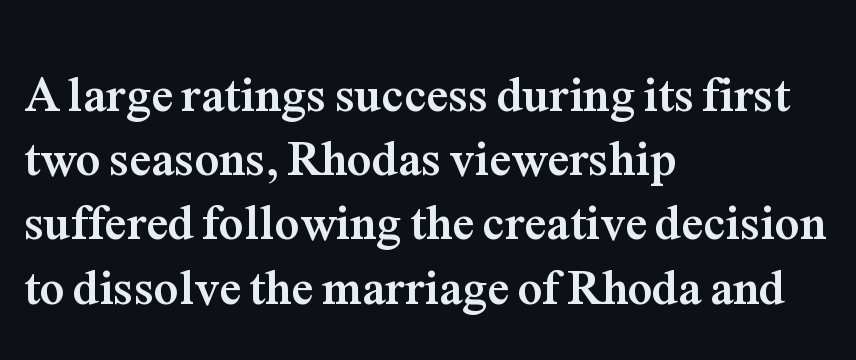
{"serif": "yes", "italic": "no", "bold": "yes", "weight": "semibold", "width": "normal", "stroke_contrast": "medium", "x_height": "medium", "monospaced": "no", "underline": "no", "align": "left", "line_spacing": "normal", "line_spacing_ratio": 1.31, "letter_spacing": "normal", "letter_spacing_em": 0.0, "glyph_px": 49}
